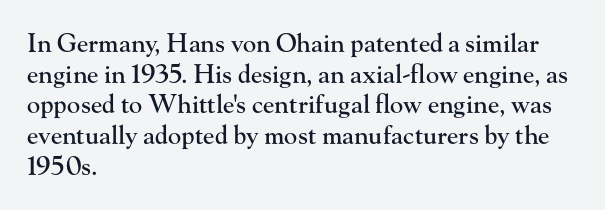
Q: Is the text italic (slanted)? A: No, it is upright.
Q: Is the text underlined? A: No.
Q: How is the paragraph aligned? A: Left-aligned.
Q: Is the spacing between letters normal or unusually wide? A: Normal.
